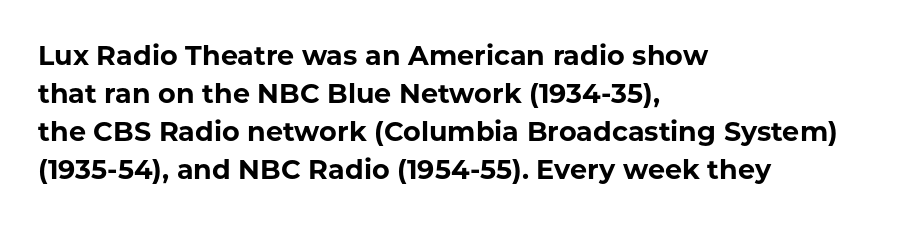
{"italic": "no", "bold": "yes", "underline": "no", "align": "left", "line_spacing": "normal", "line_spacing_ratio": 1.41, "letter_spacing": "normal", "letter_spacing_em": 0.0, "glyph_px": 27}
